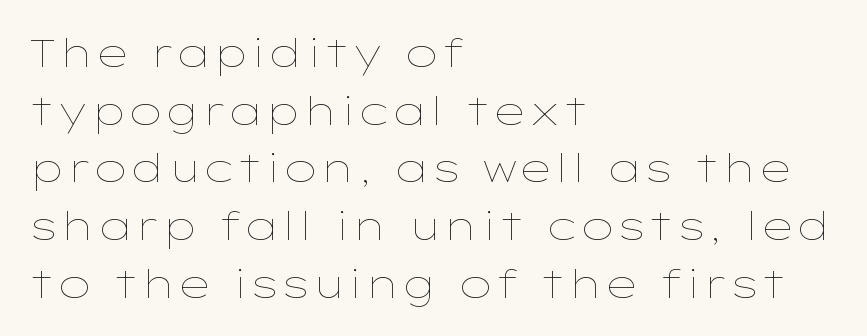
The image shows 39 px thin, wide type, upright; set left-aligned, normal line spacing (1.48x), normal letter spacing, not underlined; low stroke contrast and a medium x-height.
